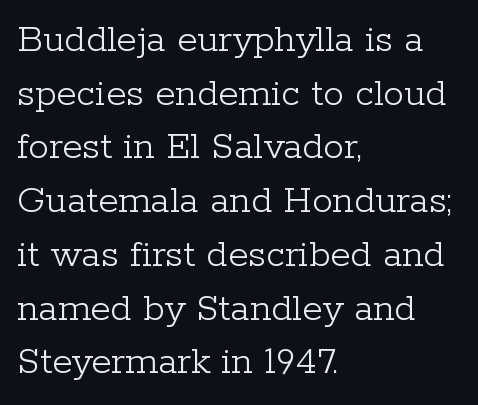
Check where the strokes stop: tiny serifs finish them off. Every row of glyphs begins at an identical x-position on the left. Baseline-to-baseline distance is the conventional proportion of letter height. Students, note that the glyphs here touch the page at normal intervals.
